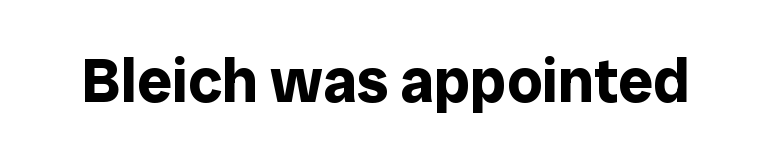
{"serif": "no", "italic": "no", "bold": "yes", "weight": "bold", "width": "normal", "stroke_contrast": "low", "x_height": "medium", "monospaced": "no", "underline": "no", "letter_spacing": "normal", "letter_spacing_em": 0.0, "glyph_px": 62}
